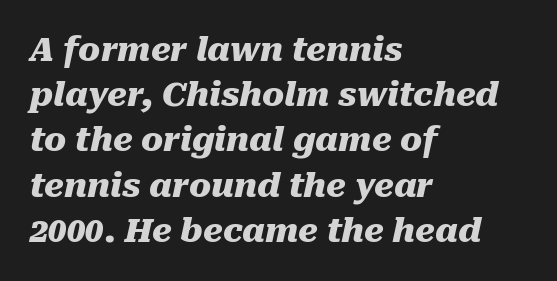
Q: Is the text bold? A: Yes.
Q: Is the text italic (slanted)? A: Yes, it leans right by about 10 degrees.
Q: Is the text underlined? A: No.
Q: How is the paragraph aligned? A: Left-aligned.
Q: Is the spacing between letters normal or unusually wide? A: Normal.
Q: Is the spacing between lines tight, normal or loose? A: Normal.
Q: Width (condensed, normal, or wide)? A: Normal.
Q: Stroke contrast? A: Medium.
Q: x-height? A: Medium.
Q: Monospaced? A: No.
